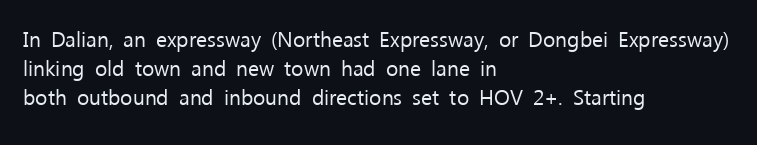
{"italic": "no", "bold": "no", "underline": "no", "align": "left", "line_spacing": "normal", "line_spacing_ratio": 1.37, "letter_spacing": "normal", "letter_spacing_em": 0.0, "glyph_px": 21}
